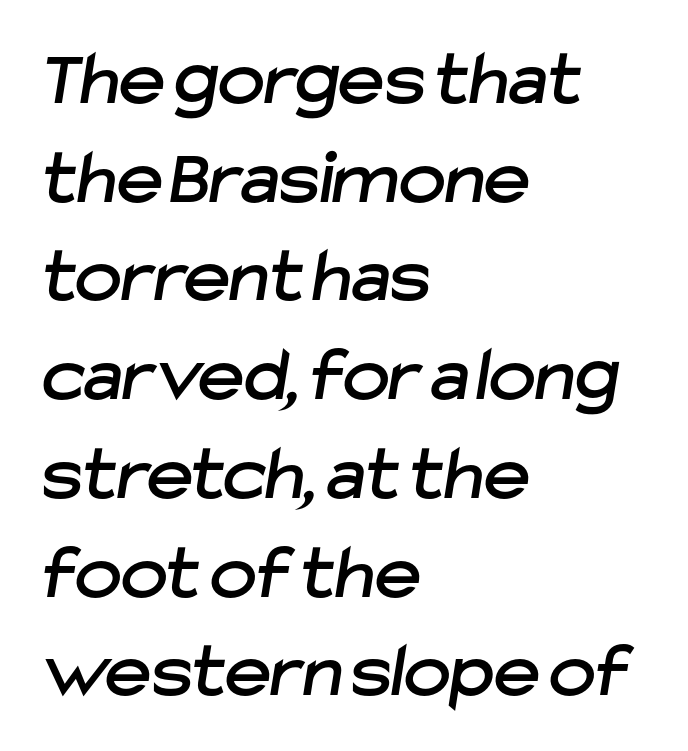
{"serif": "no", "width": "normal", "stroke_contrast": "low", "x_height": "medium", "monospaced": "no", "underline": "no", "align": "left", "line_spacing": "normal", "line_spacing_ratio": 1.25, "letter_spacing": "normal", "letter_spacing_em": 0.0, "glyph_px": 79}
